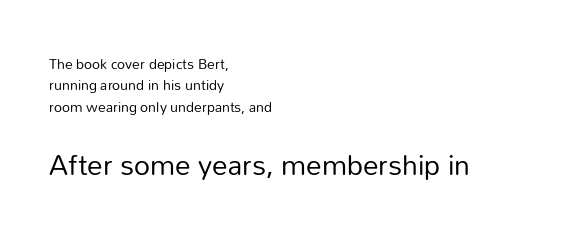
{"serif": "no", "italic": "no", "bold": "no", "weight": "regular", "width": "normal", "stroke_contrast": "low", "x_height": "medium", "monospaced": "no", "underline": "no", "align": "left", "line_spacing": "normal", "line_spacing_ratio": 1.53, "letter_spacing": "normal", "letter_spacing_em": 0.0, "larger_block": "second", "size_ratio": 2.0, "glyph_px": 28}
